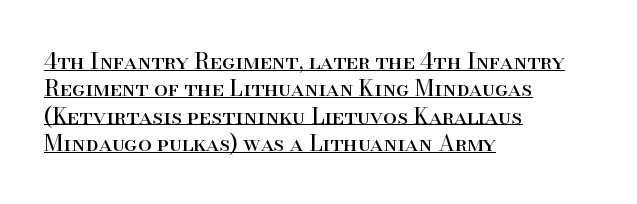
The image shows 22 px text type, upright; set left-aligned, line spacing 1.24x, normal letter spacing, underlined.
